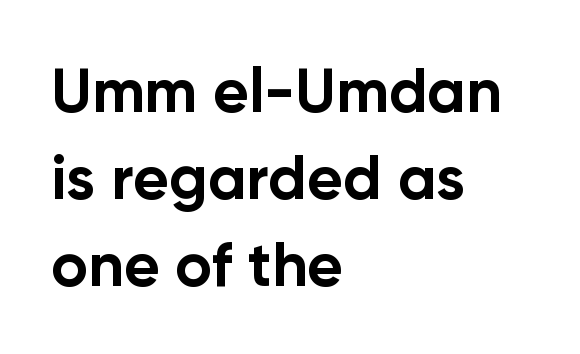
The image shows 62 px bold sans-serif type, upright; set left-aligned, normal line spacing (1.4x), normal letter spacing, not underlined; low stroke contrast and a medium x-height.
